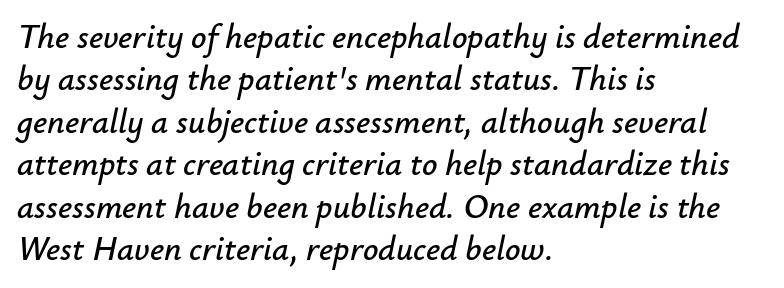
Q: Is the text italic (slanted)? A: Yes, it leans right by about 12 degrees.
Q: Is the text underlined? A: No.
Q: How is the paragraph aligned? A: Left-aligned.
Q: Is the spacing between letters normal or unusually wide? A: Normal.
Q: Is the spacing between lines tight, normal or loose? A: Normal.
Q: Width (condensed, normal, or wide)? A: Normal.
Q: Stroke contrast? A: Low.
Q: x-height? A: Small.
Q: Monospaced? A: No.
